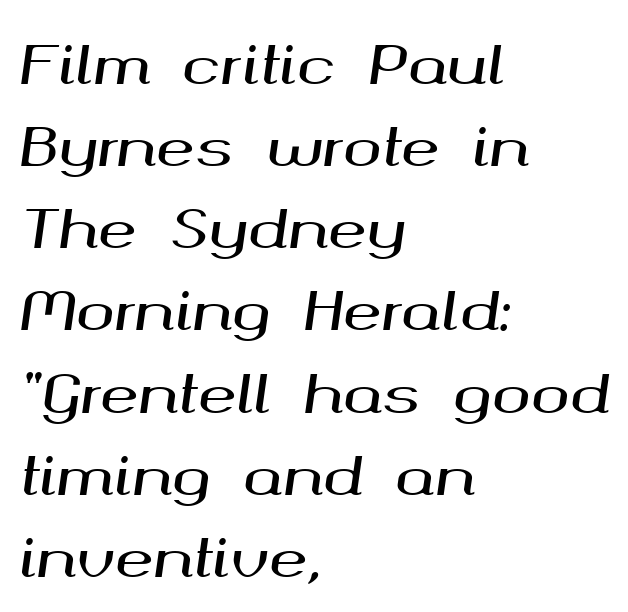
Q: Is the text italic (slanted)? A: Yes, it leans right by about 8 degrees.
Q: Is the text underlined? A: No.
Q: How is the paragraph aligned? A: Left-aligned.
Q: Is the spacing between letters normal or unusually wide? A: Normal.
Q: Is the spacing between lines tight, normal or loose? A: Normal.
Q: Width (condensed, normal, or wide)? A: Wide.
Q: Stroke contrast? A: Medium.
Q: x-height? A: Medium.
Q: Monospaced? A: No.
